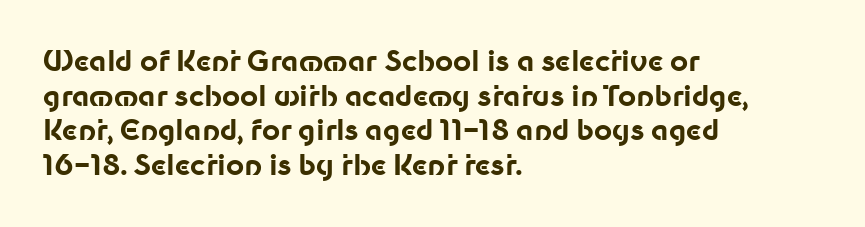
Q: Is the text bold? A: Yes.
Q: Is the text italic (slanted)? A: No, it is upright.
Q: Is the typeface a serif or a sans-serif typeface? A: Sans-serif.
Q: Is the text underlined? A: No.
Q: How is the paragraph aligned? A: Left-aligned.
Q: Is the spacing between letters normal or unusually wide? A: Normal.
Q: Width (condensed, normal, or wide)? A: Normal.
Q: Stroke contrast? A: Low.
Q: x-height? A: Medium.
Q: Monospaced? A: No.
